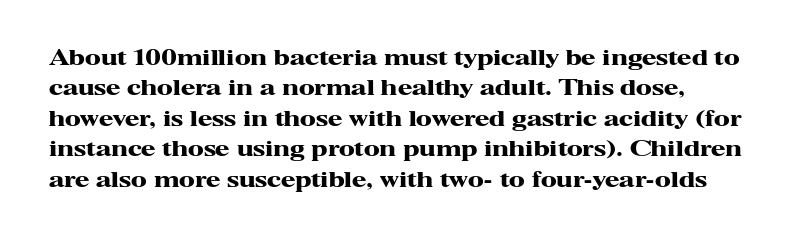
The image shows 21 px bold type, upright; set normal line spacing (1.45x), normal letter spacing, not underlined.
